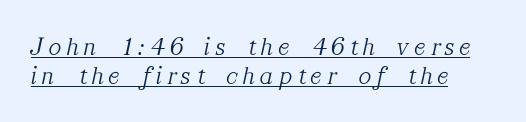
The image shows 26 px text type, italic (leaning right); set left-aligned, tight line spacing (1.13x), unusually wide letter spacing (+0.22 em), underlined.
